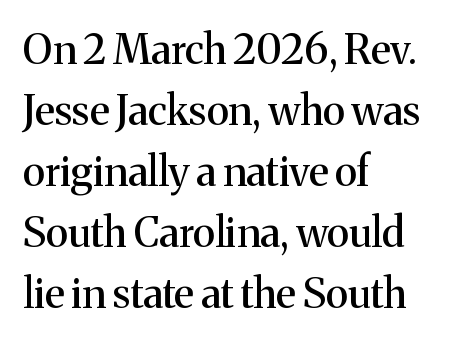
Q: Is the text italic (slanted)? A: No, it is upright.
Q: Is the typeface a serif or a sans-serif typeface? A: Serif.
Q: Is the text underlined? A: No.
Q: How is the paragraph aligned? A: Left-aligned.
Q: Is the spacing between letters normal or unusually wide? A: Normal.
Q: Is the spacing between lines tight, normal or loose? A: Normal.
Q: Width (condensed, normal, or wide)? A: Normal.
Q: Stroke contrast? A: Medium.
Q: x-height? A: Medium.
Q: Monospaced? A: No.
